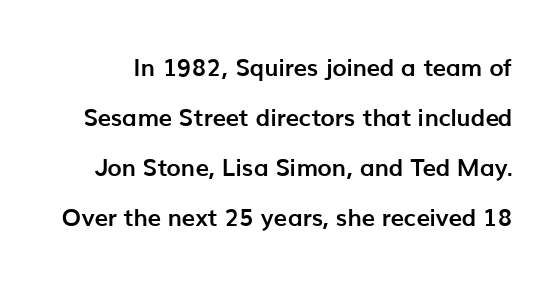
{"italic": "no", "bold": "yes", "underline": "no", "line_spacing": "loose", "line_spacing_ratio": 2.08, "letter_spacing": "normal", "letter_spacing_em": 0.0, "glyph_px": 24}
